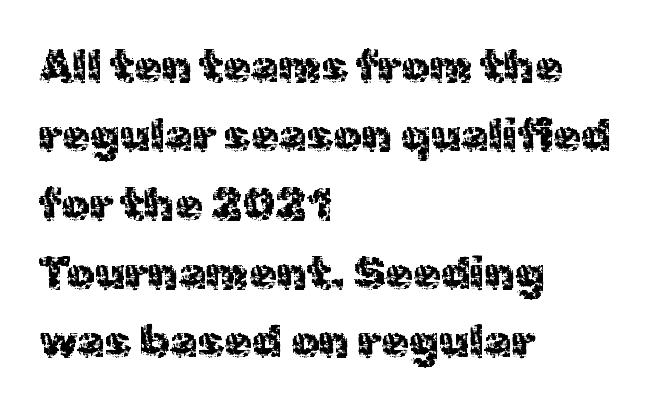
Descender tails drop into unmarked territory. The paragraph has a hard left edge and a soft right edge. Nope, not italic — everything's standing straight. Short note: letters normally spaced.
